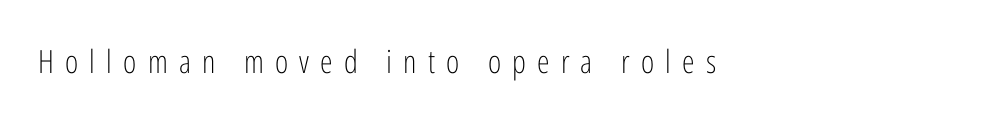
Q: Is the text bold? A: No.
Q: Is the text italic (slanted)? A: No, it is upright.
Q: Is the typeface a serif or a sans-serif typeface? A: Sans-serif.
Q: Is the text underlined? A: No.
Q: How is the paragraph aligned? A: Left-aligned.
Q: Is the spacing between letters normal or unusually wide? A: Unusually wide.
Q: Width (condensed, normal, or wide)? A: Condensed.
Q: Stroke contrast? A: Low.
Q: x-height? A: Medium.
Q: Monospaced? A: No.
